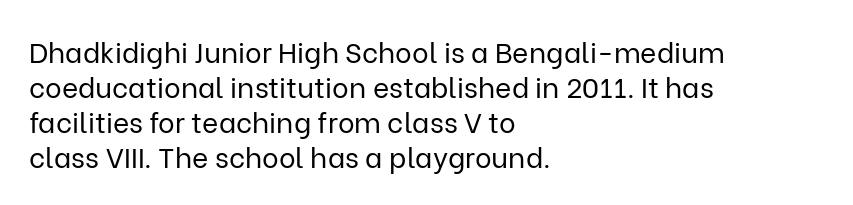
Visually the block forms a straight wall on the left and a jagged coastline on the right. Interline gaps are of average width in this sample. The font family rendered here belongs to the sans-serif group. No chunkiness to these letters — they're not bold. Style check: upright.
